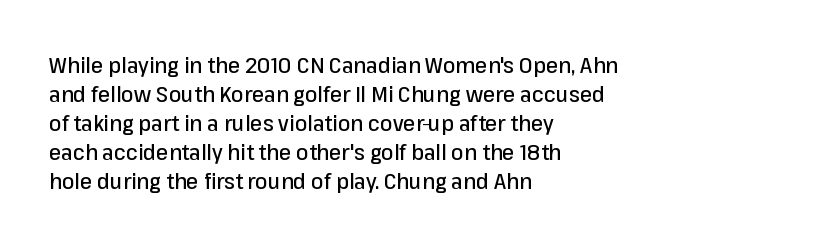
It's the straight-up-and-down kind of type. The horizontal fit of the characters is conventional and even. These lines are set flush left with a ragged right edge. Glance below the letters and you will spot only blank space.
